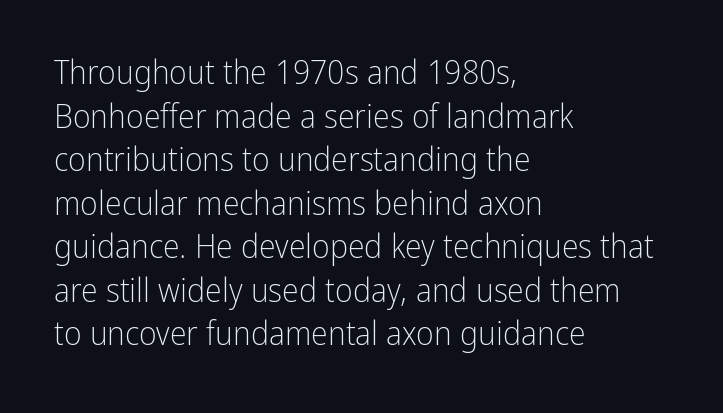
{"serif": "no", "italic": "no", "bold": "no", "weight": "light", "width": "condensed", "stroke_contrast": "low", "x_height": "medium", "monospaced": "no", "underline": "no", "align": "left", "line_spacing": "normal", "line_spacing_ratio": 1.28, "letter_spacing": "normal", "letter_spacing_em": 0.0, "glyph_px": 34}
